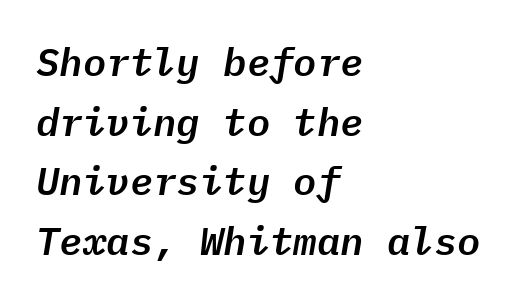
Q: Is the text italic (slanted)? A: Yes, it leans right by about 9 degrees.
Q: Is the text underlined? A: No.
Q: How is the paragraph aligned? A: Left-aligned.
Q: Is the spacing between letters normal or unusually wide? A: Normal.
Q: Is the spacing between lines tight, normal or loose? A: Normal.
Q: Width (condensed, normal, or wide)? A: Normal.
Q: Stroke contrast? A: Low.
Q: x-height? A: Medium.
Q: Monospaced? A: Yes.
